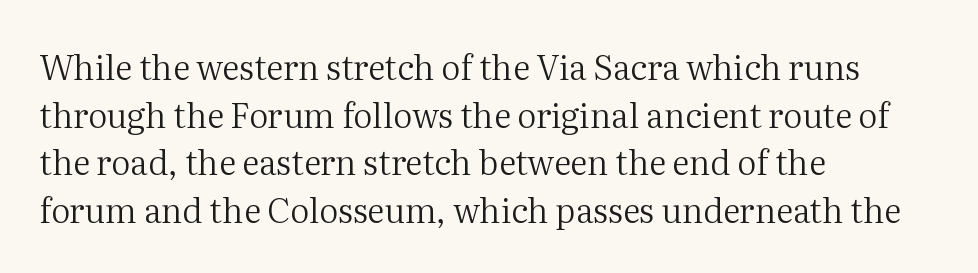
Think standard paragraph weight, or any step lighter than that. The leading is moderate, giving the passage an even texture. Does extra space separate the letters? No, they use regular spacing. Does the lettering tilt? It doesn't — this is upright. The rag falls on the right side of this text block. Think of a printed novel: that variable character pitch is what you see here.
